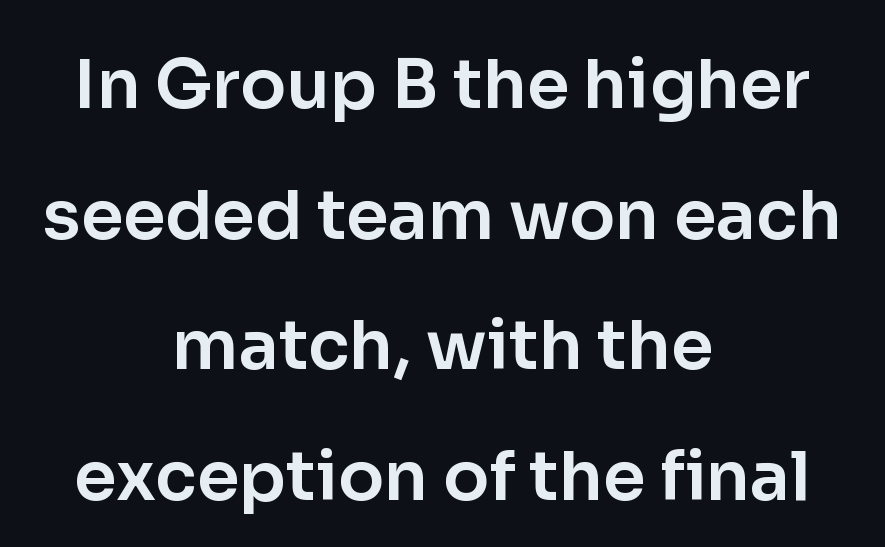
{"serif": "no", "italic": "no", "width": "normal", "stroke_contrast": "low", "x_height": "medium", "monospaced": "no", "underline": "no", "align": "center", "line_spacing": "loose", "line_spacing_ratio": 1.92, "letter_spacing": "normal", "letter_spacing_em": 0.0, "glyph_px": 68}
